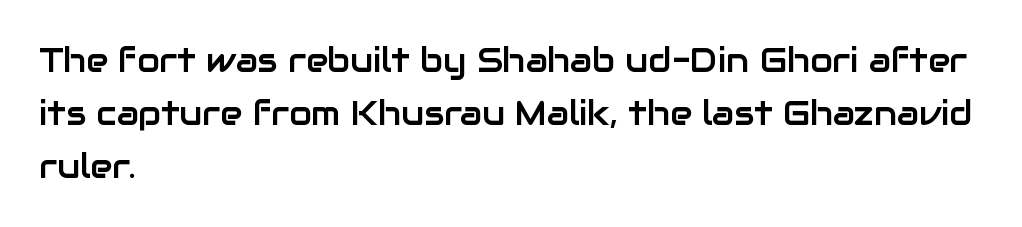
{"serif": "no", "italic": "no", "width": "normal", "stroke_contrast": "low", "x_height": "medium", "monospaced": "no", "underline": "no", "align": "left", "line_spacing": "normal", "line_spacing_ratio": 1.6, "letter_spacing": "normal", "letter_spacing_em": 0.0, "glyph_px": 33}
